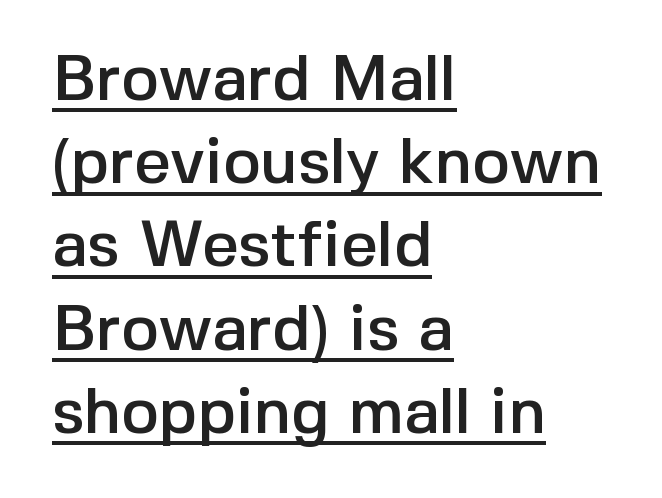
{"serif": "no", "italic": "no", "width": "normal", "x_height": "medium", "monospaced": "no", "underline": "yes", "align": "left", "line_spacing": "normal", "line_spacing_ratio": 1.3, "letter_spacing": "normal", "letter_spacing_em": 0.0, "glyph_px": 64}
